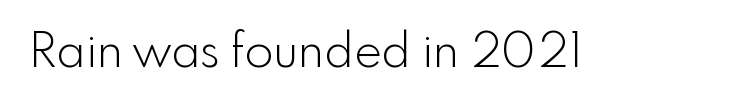
The foot of each line stays bare and open. Stroke mass is kept to a normal reading level or below. No extra tracking has been applied to these lines. The letters advance in unequal steps, a hallmark of proportional type. To sum up the face: it is a sans, with no serifs.
